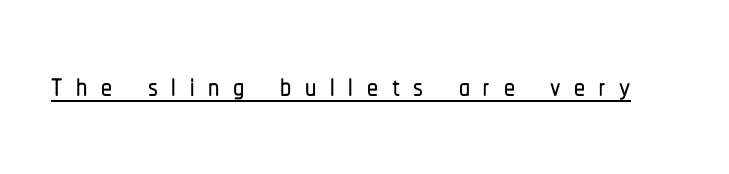
Q: Is the text italic (slanted)? A: No, it is upright.
Q: Is the typeface a serif or a sans-serif typeface? A: Sans-serif.
Q: Is the text underlined? A: Yes.
Q: Is the spacing between letters normal or unusually wide? A: Unusually wide.
Q: Width (condensed, normal, or wide)? A: Condensed.
Q: Stroke contrast? A: Low.
Q: x-height? A: Medium.
Q: Monospaced? A: No.
